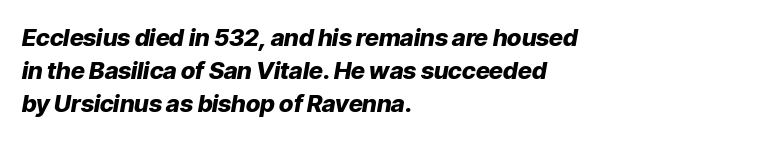
The axis of the letterforms is tilted away from vertical. Pretty heavy lettering here — definitely bold. The lines in this sample share a left origin and differ only in where they stop. Beneath every word, the page is bare.
